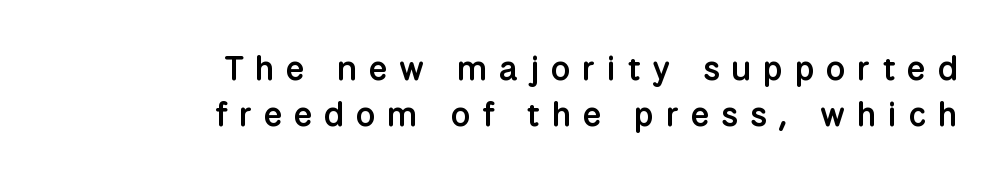
{"serif": "no", "italic": "no", "bold": "semi", "weight": "semibold", "width": "normal", "stroke_contrast": "low", "x_height": "medium", "monospaced": "no", "underline": "no", "align": "right", "line_spacing": "normal", "line_spacing_ratio": 1.34, "letter_spacing": "wide", "letter_spacing_em": 0.34, "glyph_px": 34}
